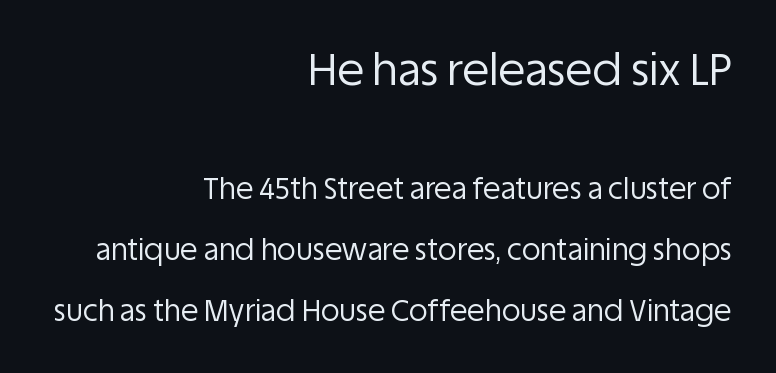
{"serif": "no", "italic": "no", "bold": "no", "weight": "regular", "width": "normal", "stroke_contrast": "low", "x_height": "large", "monospaced": "no", "underline": "no", "align": "right", "line_spacing": "loose", "line_spacing_ratio": 2.11, "letter_spacing": "normal", "letter_spacing_em": 0.0, "larger_block": "first", "size_ratio": 1.52, "glyph_px": 44}
